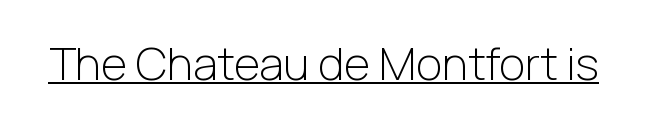
In terms of letterform style, serifs are entirely absent. Here the designer chose a conventional face with non-uniform glyph widths. Compared with a typical body face, this is equally light or lighter still. Students, note that the glyphs here touch the page at normal intervals. Style check: upright.
